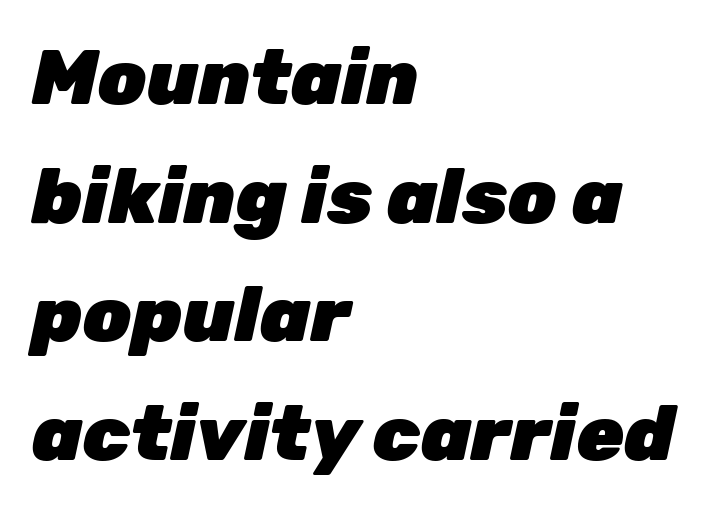
Q: Is the text bold? A: Yes.
Q: Is the text italic (slanted)? A: Yes, it leans right by about 12 degrees.
Q: Is the text underlined? A: No.
Q: How is the paragraph aligned? A: Left-aligned.
Q: Is the spacing between letters normal or unusually wide? A: Normal.
Q: Is the spacing between lines tight, normal or loose? A: Normal.
Q: Width (condensed, normal, or wide)? A: Normal.
Q: Stroke contrast? A: Low.
Q: x-height? A: Medium.
Q: Monospaced? A: No.
